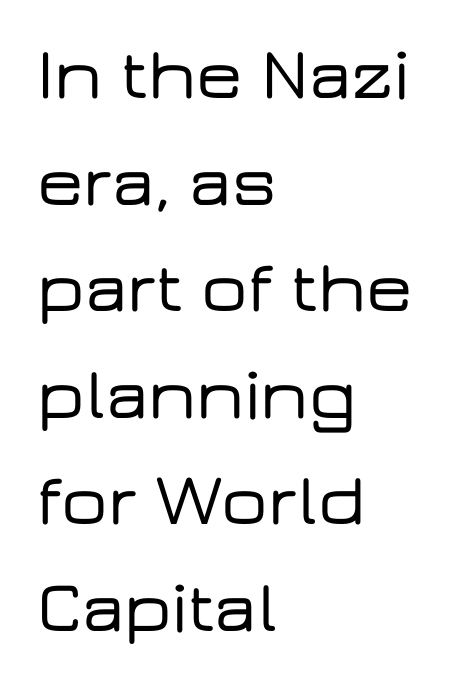
Where is the straight margin? On the left. Honestly, the letter spacing is just normal — you wouldn't notice it. Rendered with straight, roman letterforms. The vertical gap from one line to the next is medium. The passage shown is typed in a proportional face where columns would drift. Examine the stroke ends and you'll find no serifs.
